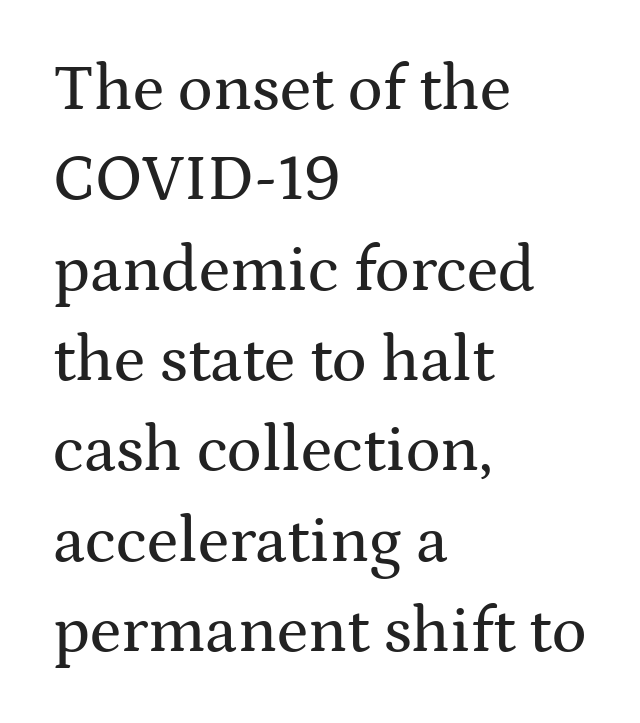
Q: Is the text italic (slanted)? A: No, it is upright.
Q: Is the typeface a serif or a sans-serif typeface? A: Serif.
Q: Is the text underlined? A: No.
Q: How is the paragraph aligned? A: Left-aligned.
Q: Is the spacing between letters normal or unusually wide? A: Normal.
Q: Is the spacing between lines tight, normal or loose? A: Normal.
Q: Width (condensed, normal, or wide)? A: Wide.
Q: Stroke contrast? A: Medium.
Q: x-height? A: Medium.
Q: Monospaced? A: No.
